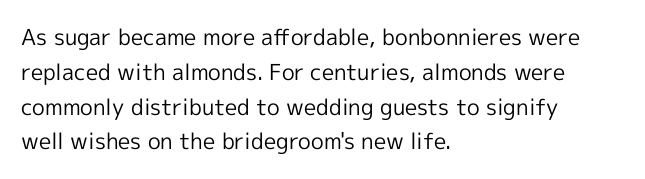
{"italic": "no", "bold": "no", "underline": "no", "align": "left", "line_spacing": "normal", "line_spacing_ratio": 1.58, "letter_spacing": "normal", "letter_spacing_em": 0.0, "glyph_px": 22}
